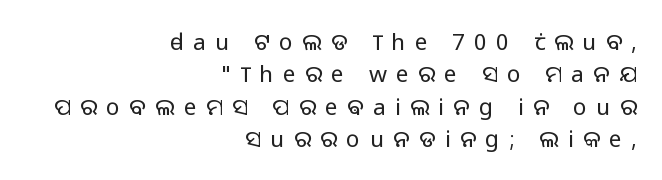
{"italic": "no", "bold": "no", "underline": "no", "align": "right", "line_spacing": "normal", "line_spacing_ratio": 1.41, "letter_spacing": "wide", "letter_spacing_em": 0.4, "glyph_px": 23}
